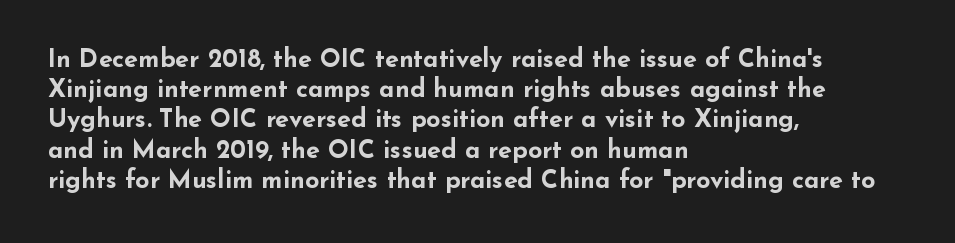
Q: Is the text bold? A: Yes.
Q: Is the text italic (slanted)? A: No, it is upright.
Q: Is the text underlined? A: No.
Q: How is the paragraph aligned? A: Left-aligned.
Q: Is the spacing between letters normal or unusually wide? A: Normal.
